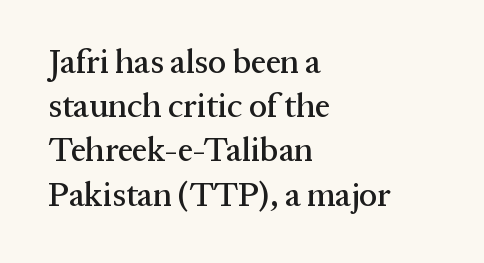
{"serif": "yes", "italic": "no", "width": "normal", "stroke_contrast": "medium", "x_height": "medium", "monospaced": "no", "underline": "no", "align": "left", "line_spacing": "normal", "line_spacing_ratio": 1.34, "letter_spacing": "normal", "letter_spacing_em": 0.0, "glyph_px": 33}
